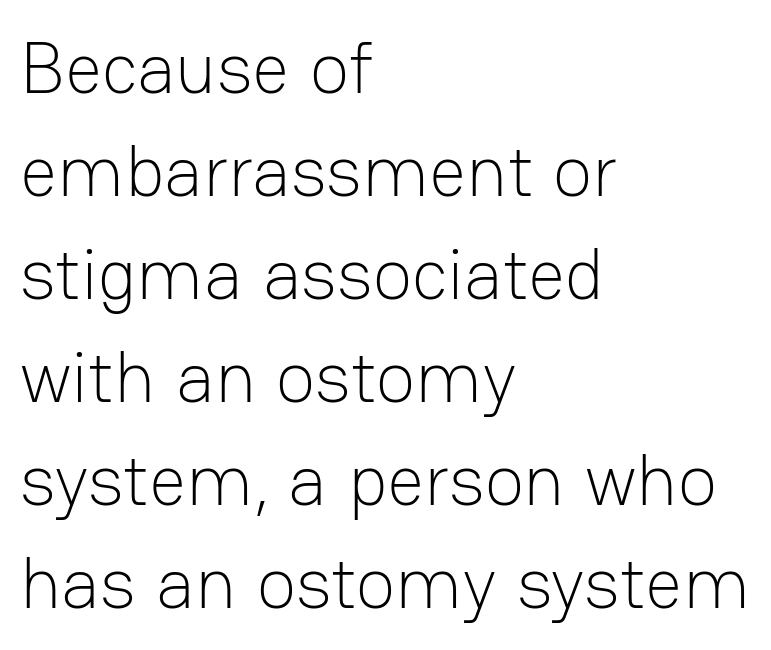
The image shows 73 px light sans-serif type, upright; set left-aligned, normal line spacing (1.41x), normal letter spacing, not underlined; low stroke contrast and a medium x-height.
